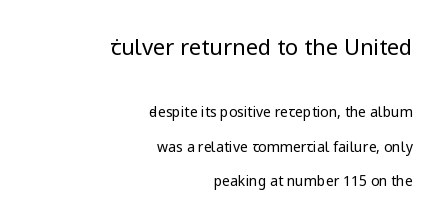
On a weight scale, this lands at 450 or below. This sample uses plain, unmodified letter spacing. Do the letters lean? They stand straight. The setting favours the right margin, as signatures and pull-quotes sometimes do. Anything drawn beneath the words? Only blank space. In terms of leading, this rendering errs on the spacious side.
